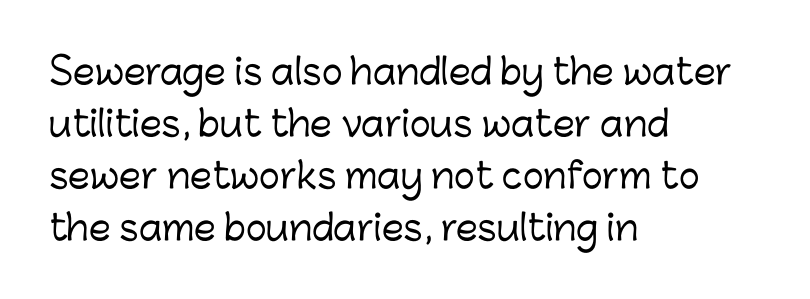
The image shows 35 px sans-serif type, upright; set left-aligned, normal line spacing (1.49x), normal letter spacing, not underlined; low stroke contrast and a medium x-height.
